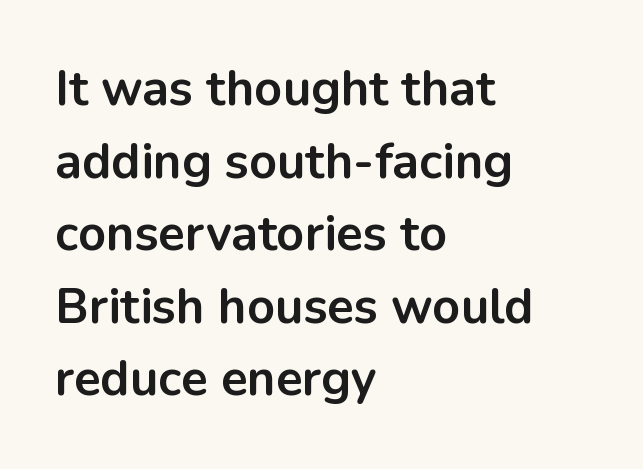
Q: Is the text bold? A: Yes.
Q: Is the text italic (slanted)? A: No, it is upright.
Q: Is the typeface a serif or a sans-serif typeface? A: Sans-serif.
Q: Is the text underlined? A: No.
Q: How is the paragraph aligned? A: Left-aligned.
Q: Is the spacing between letters normal or unusually wide? A: Normal.
Q: Is the spacing between lines tight, normal or loose? A: Normal.
Q: Width (condensed, normal, or wide)? A: Normal.
Q: Stroke contrast? A: Low.
Q: x-height? A: Medium.
Q: Monospaced? A: No.
